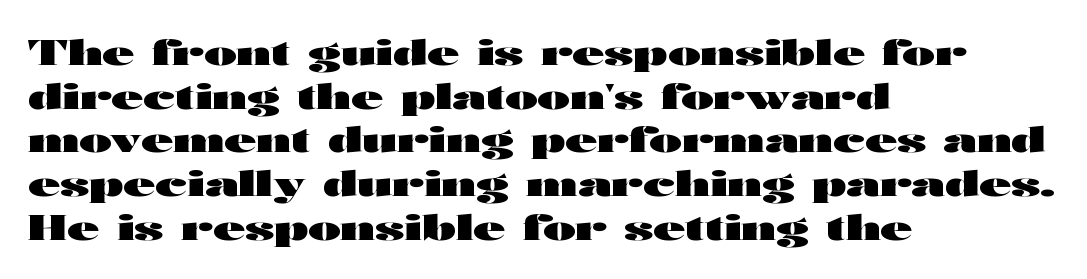
{"italic": "no", "bold": "yes", "weight": "heavy", "width": "wide", "stroke_contrast": "high", "x_height": "medium", "monospaced": "no", "underline": "no", "align": "left", "line_spacing": "normal", "line_spacing_ratio": 1.25, "letter_spacing": "normal", "letter_spacing_em": 0.0, "glyph_px": 35}
